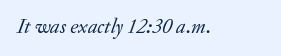
{"italic": "yes", "lean": "right", "slant_degrees": 20, "bold": "no", "underline": "no", "letter_spacing": "normal", "letter_spacing_em": 0.0, "glyph_px": 21}
